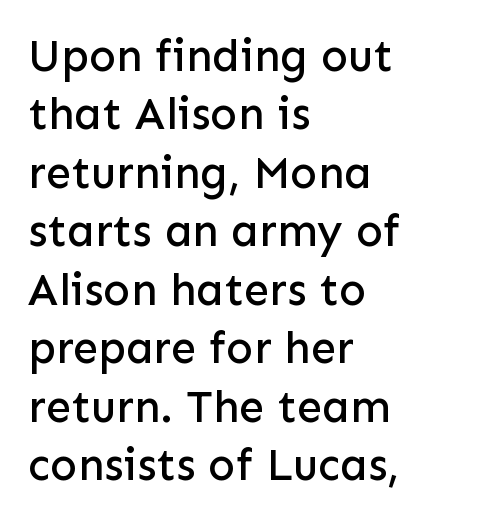
Rows of type keep a routine distance in the vertical direction. Check where the strokes stop: nothing finishes them off — pure sans. Does extra space separate the letters? No, they use regular spacing. Every character sits straight up, as roman type does.
